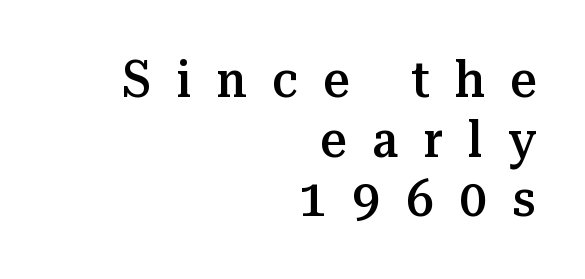
The image shows 51 px semibold serif type, upright; set right-aligned, line spacing 1.17x, unusually wide letter spacing (+0.5 em), not underlined; medium stroke contrast and a medium x-height.
